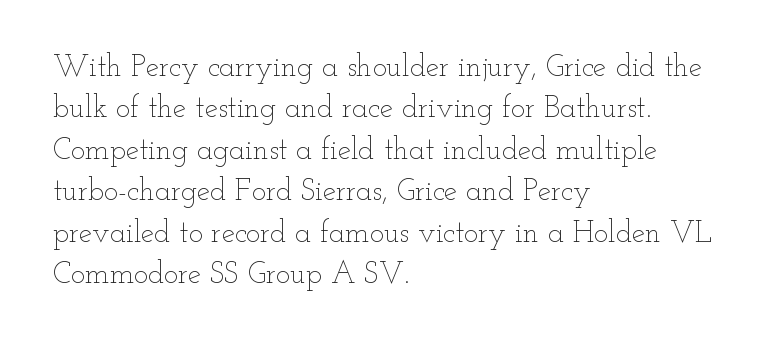
The letters sit at their default tracking, neither squeezed nor spread. This rendering uses left alignment, leaving the right contour irregular. This sample uses an upright cut, with every glyph sitting square on the baseline. Notice how descenders clear the ascenders below comfortably — that's standard leading. Just letters on the line, the space beneath them empty. Is this a fixed-width face? No — the glyphs have proportional, varying widths.
